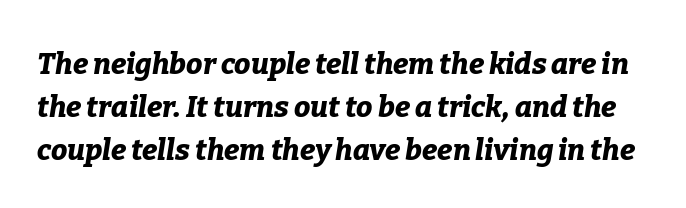
{"italic": "yes", "lean": "right", "slant_degrees": 9, "bold": "yes", "weight": "bold", "width": "normal", "stroke_contrast": "low", "x_height": "medium", "monospaced": "no", "underline": "no", "line_spacing": "normal", "line_spacing_ratio": 1.48, "letter_spacing": "normal", "letter_spacing_em": 0.0, "glyph_px": 29}
